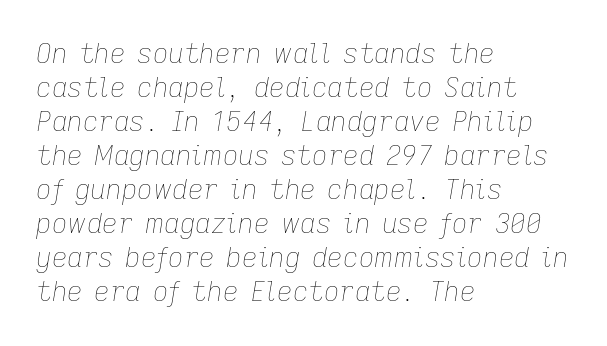
These lines sit exactly where default settings would place them. No word sits above an underline. The strokes are not fattened; the text isn't bold. Does extra space separate the letters? No, they use regular spacing.
